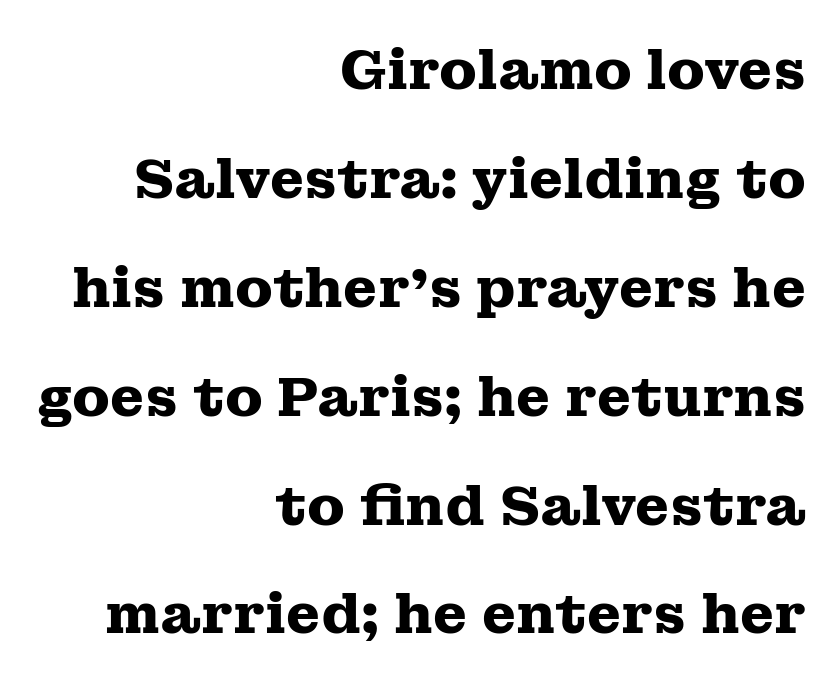
{"serif": "yes", "italic": "no", "bold": "yes", "weight": "heavy", "width": "wide", "stroke_contrast": "medium", "x_height": "medium", "monospaced": "no", "underline": "no", "align": "right", "line_spacing": "loose", "line_spacing_ratio": 1.98, "letter_spacing": "normal", "letter_spacing_em": 0.0, "glyph_px": 55}
